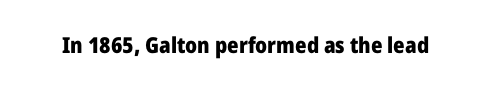
Short note: letters normally spaced. Words float on clear page, feet unadorned. The letters stand upright; this is a roman face. Heavy, bold letterforms.
